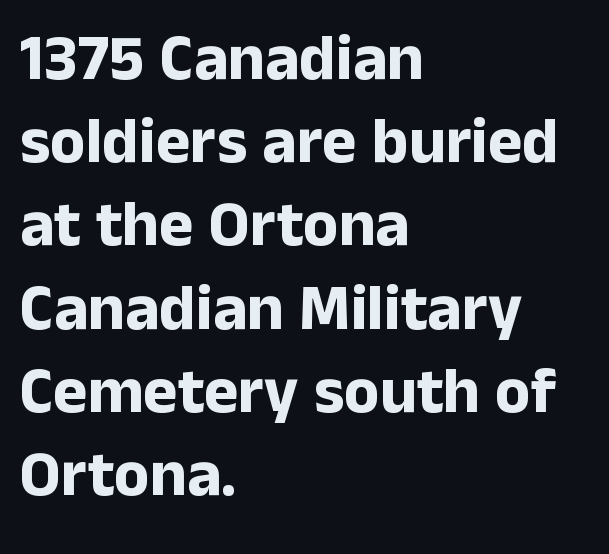
The image shows 65 px bold sans-serif type, upright; set left-aligned, normal line spacing (1.28x), normal letter spacing, not underlined; low stroke contrast and a medium x-height.
